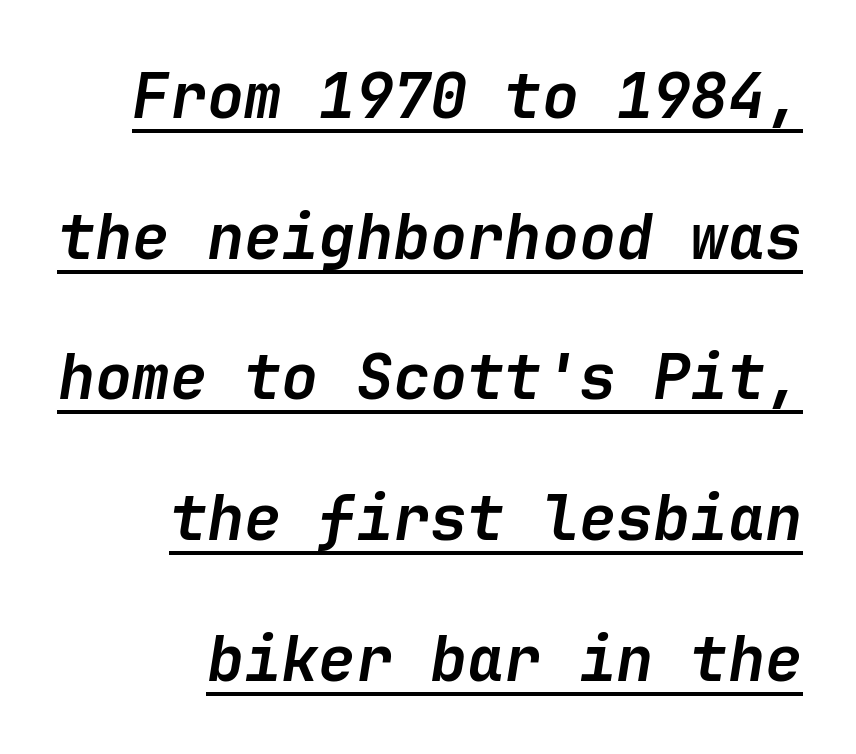
The image shows 62 px semibold type, italic (leaning right); set right-aligned, loose line spacing (2.27x), normal letter spacing, underlined; low stroke contrast and a medium x-height.
